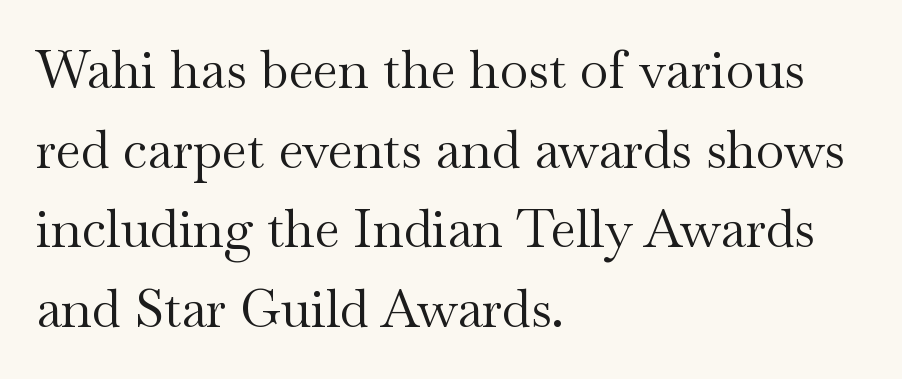
Q: Is the text bold? A: No.
Q: Is the text italic (slanted)? A: No, it is upright.
Q: Is the typeface a serif or a sans-serif typeface? A: Serif.
Q: Is the text underlined? A: No.
Q: How is the paragraph aligned? A: Left-aligned.
Q: Is the spacing between letters normal or unusually wide? A: Normal.
Q: Is the spacing between lines tight, normal or loose? A: Normal.
Q: Width (condensed, normal, or wide)? A: Wide.
Q: Stroke contrast? A: Medium.
Q: x-height? A: Small.
Q: Monospaced? A: No.
